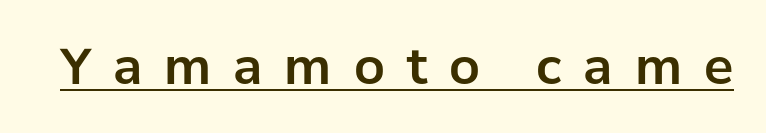
The letters stand upright; this is a roman face. This is sans-serif lettering, the kind often seen on screens and signage. Is this a fixed-width face? No — the glyphs have proportional, varying widths. Caption: lettering with a line underneath. Between one letter and the next there's a generous, obvious gap.
